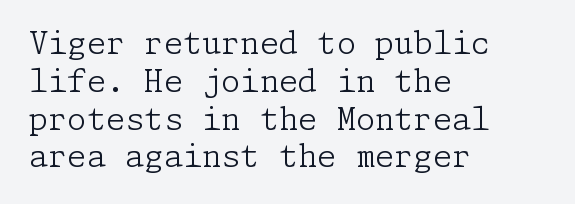
{"serif": "yes", "italic": "no", "bold": "no", "weight": "light", "width": "normal", "stroke_contrast": "low", "x_height": "medium", "underline": "no", "align": "left", "line_spacing_ratio": 1.22, "letter_spacing": "normal", "letter_spacing_em": 0.0, "glyph_px": 31}
